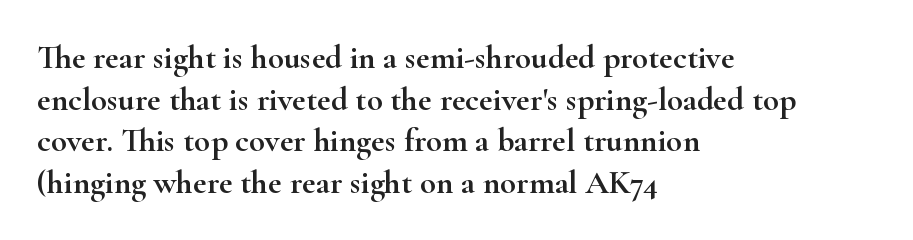
The image shows 33 px wide serif type, upright; set left-aligned, normal line spacing (1.26x), normal letter spacing, not underlined; high stroke contrast and a small x-height.
